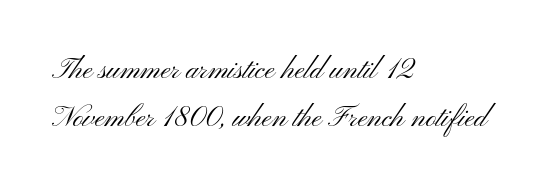
{"serif": "no", "bold": "no", "weight": "light", "width": "wide", "stroke_contrast": "medium", "x_height": "small", "monospaced": "no", "underline": "no", "align": "left", "line_spacing": "normal", "line_spacing_ratio": 1.64, "letter_spacing": "normal", "letter_spacing_em": 0.0, "glyph_px": 29}
